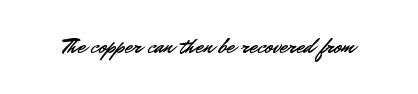
{"underline": "no", "letter_spacing": "normal", "letter_spacing_em": 0.0, "glyph_px": 22}
